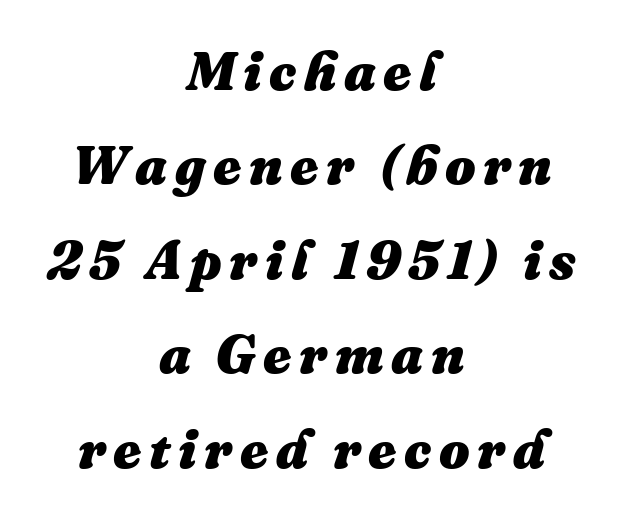
{"italic": "yes", "lean": "right", "slant_degrees": 16, "bold": "yes", "weight": "heavy", "width": "normal", "stroke_contrast": "medium", "x_height": "medium", "monospaced": "no", "underline": "no", "align": "center", "line_spacing_ratio": 1.75, "glyph_px": 54}
